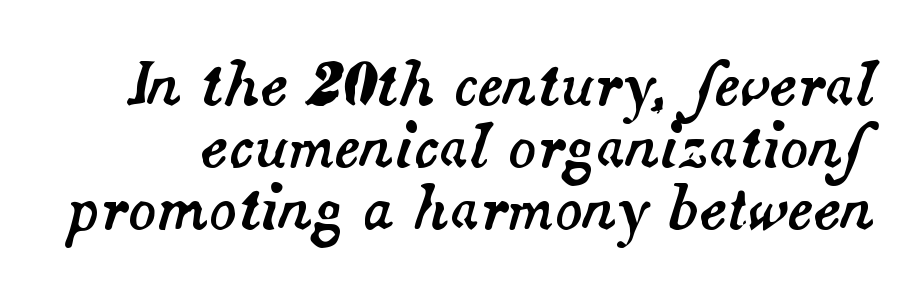
Tightly led — the rows are bunched. Only glyphs here, with clear space below each row. Note the varied advance widths — an 'i' is clearly narrower than an 'm'. Rendered with sloped, italic letterforms. The type is set solid horizontally, with unmodified tracking.
